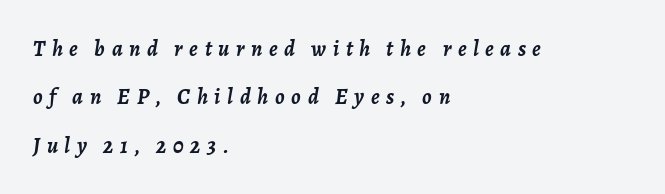
The image shows 22 px bold type, italic (leaning right); set left-aligned, loose line spacing (2.2x), unusually wide letter spacing (+0.3 em), not underlined.
